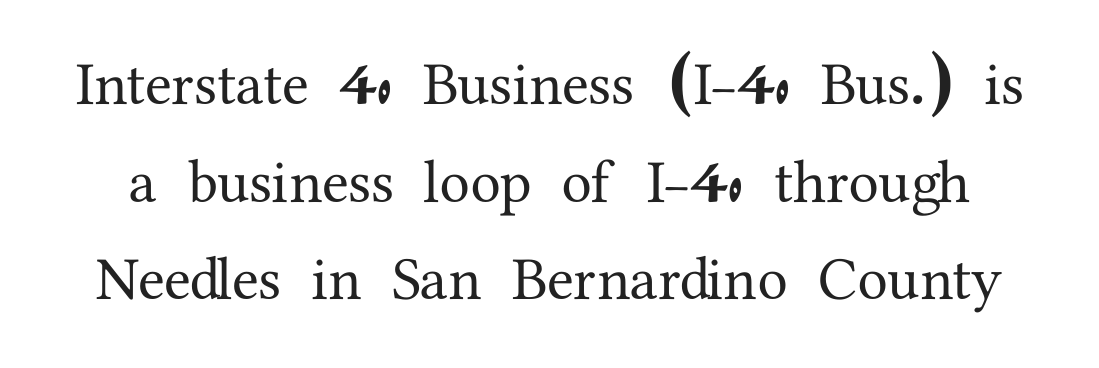
Q: Is the text italic (slanted)? A: No, it is upright.
Q: Is the typeface a serif or a sans-serif typeface? A: Serif.
Q: Is the text underlined? A: No.
Q: Is the spacing between letters normal or unusually wide? A: Normal.
Q: Is the spacing between lines tight, normal or loose? A: Normal.
Q: Width (condensed, normal, or wide)? A: Normal.
Q: Stroke contrast? A: Medium.
Q: x-height? A: Medium.
Q: Monospaced? A: No.
